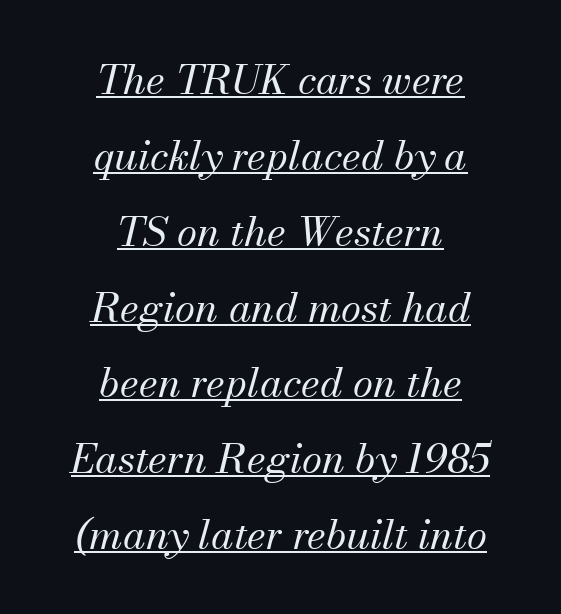
The image shows 41 px regular-weight serif type, italic (leaning right); set centered, line spacing 1.85x, normal letter spacing, underlined; medium stroke contrast and a small x-height.
